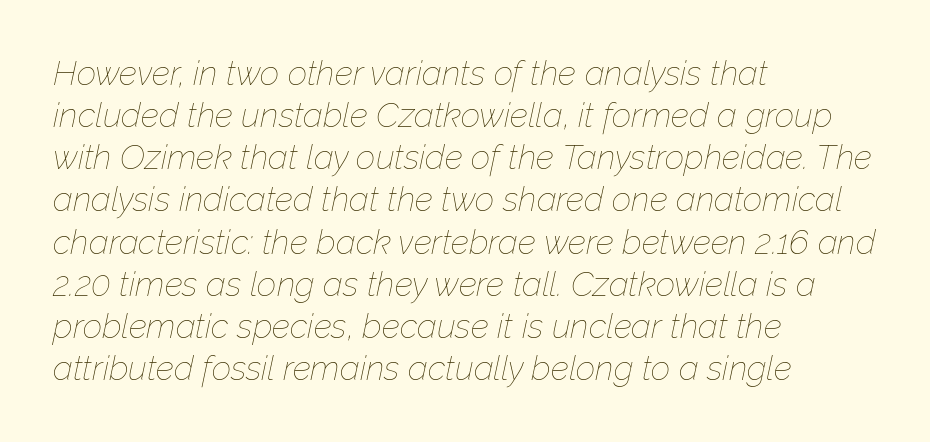
Bold? No — there's no thickening of the strokes. Each row of text sits above clean, open space. Here the designer chose a conventional face with non-uniform glyph widths. The paragraph has a hard left edge and a soft right edge.
